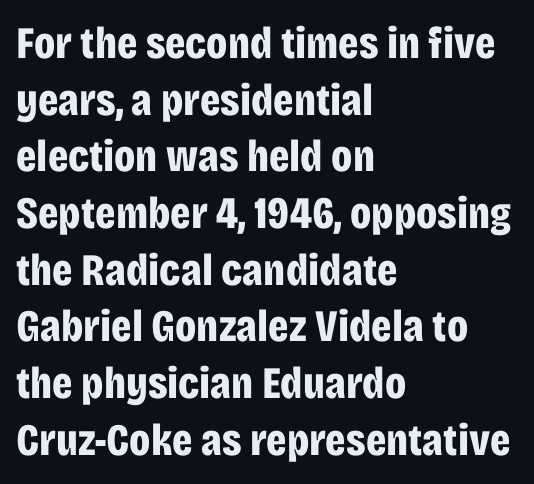
{"serif": "no", "italic": "no", "bold": "yes", "weight": "bold", "width": "condensed", "stroke_contrast": "low", "x_height": "large", "monospaced": "no", "underline": "no", "align": "left", "line_spacing": "normal", "line_spacing_ratio": 1.26, "letter_spacing": "normal", "letter_spacing_em": 0.0, "glyph_px": 45}
